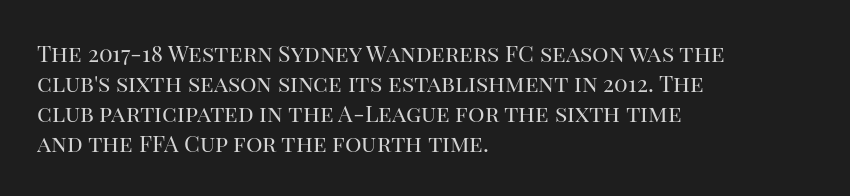
Teacher's note: observe the even left margin — that is flush-left alignment. Does extra space separate the letters? No, they use regular spacing. In terms of posture, this sample is upright. The glyphs are unaccompanied by any horizontal stroke below them. The lines sit at an ordinary, default distance from one another.
